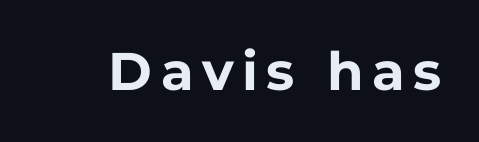
Q: Is the text bold? A: Yes.
Q: Is the text italic (slanted)? A: No, it is upright.
Q: Is the typeface a serif or a sans-serif typeface? A: Sans-serif.
Q: Is the text underlined? A: No.
Q: Width (condensed, normal, or wide)? A: Normal.
Q: Stroke contrast? A: Low.
Q: x-height? A: Medium.
Q: Monospaced? A: No.
